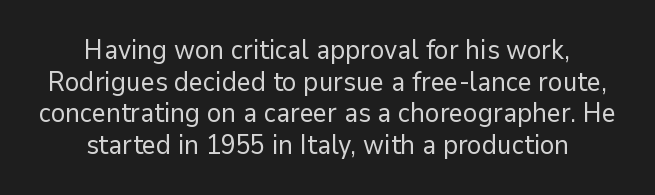
One-word summary of the alignment: center. On a weight scale, this lands at 450 or below. Just letters on the line, the space beneath them empty. Glyph-to-glyph distance matches everyday printed text.
